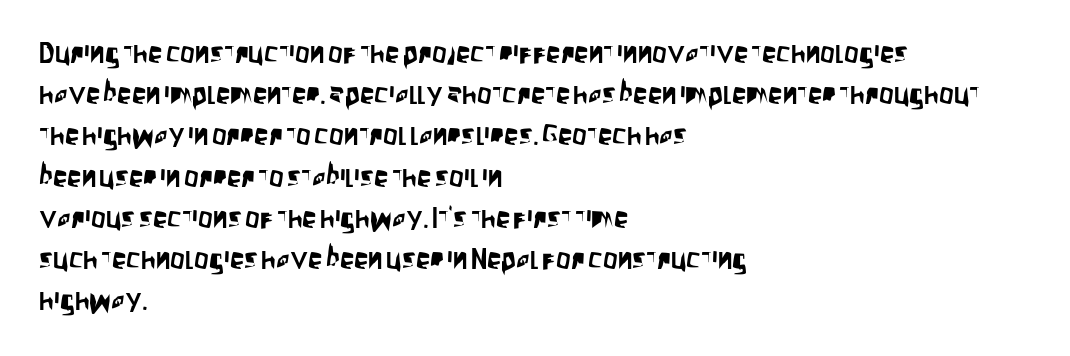
{"serif": "no", "italic": "no", "width": "condensed", "stroke_contrast": "low", "x_height": "large", "monospaced": "no", "underline": "no", "align": "left", "line_spacing": "normal", "line_spacing_ratio": 1.42, "letter_spacing": "normal", "letter_spacing_em": 0.0, "glyph_px": 29}
